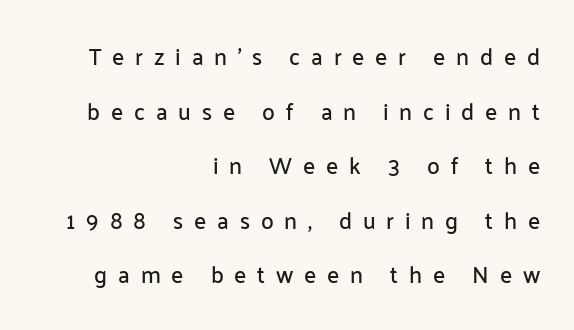
Q: Is the text italic (slanted)? A: No, it is upright.
Q: Is the text underlined? A: No.
Q: How is the paragraph aligned? A: Right-aligned.
Q: Is the spacing between letters normal or unusually wide? A: Unusually wide.
Q: Is the spacing between lines tight, normal or loose? A: Loose.
